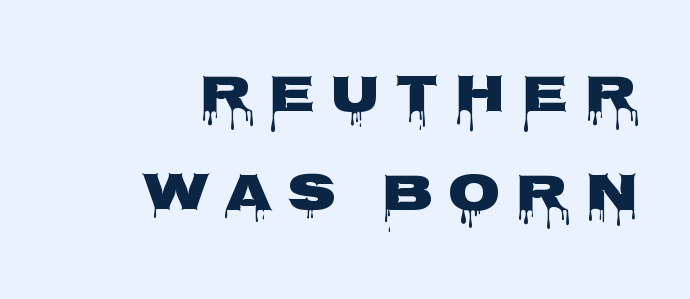
These lines are rendered in a variable-pitch font. Only glyphs here, with clear space below each row. Tall strokes in this sample are plumb rather than angled. The text was rendered using a sans face with plain stroke endings.
